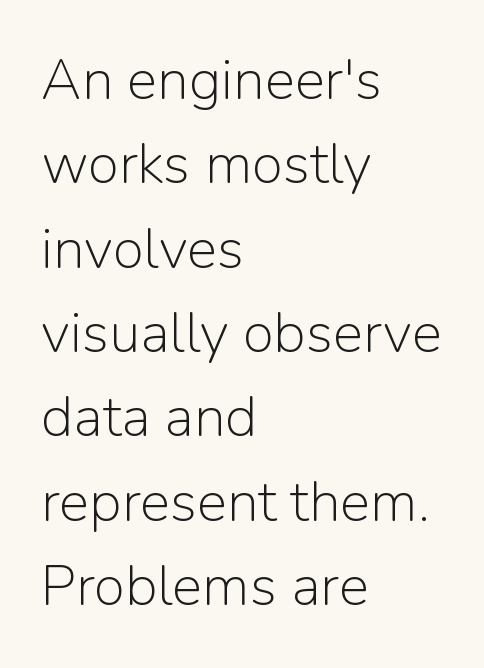
The image shows 57 px light sans-serif type, upright; set left-aligned, normal line spacing (1.48x), normal letter spacing, not underlined; low stroke contrast and a medium x-height.
